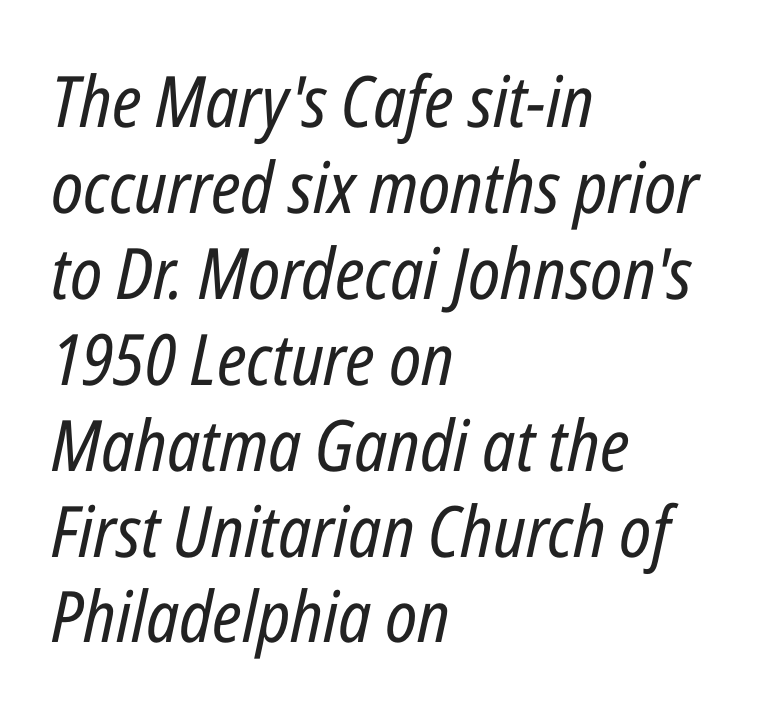
The space beneath each line is pristine and unruled. Each word holds together tightly as a unit, with standard inter-letter gaps. Would a proofreader flag this as italicized? Yes. Line starts are locked; line ends wander. Character widths vary here, with narrow letters taking less room than wide ones. A light-to-regular cut is what we see here.
